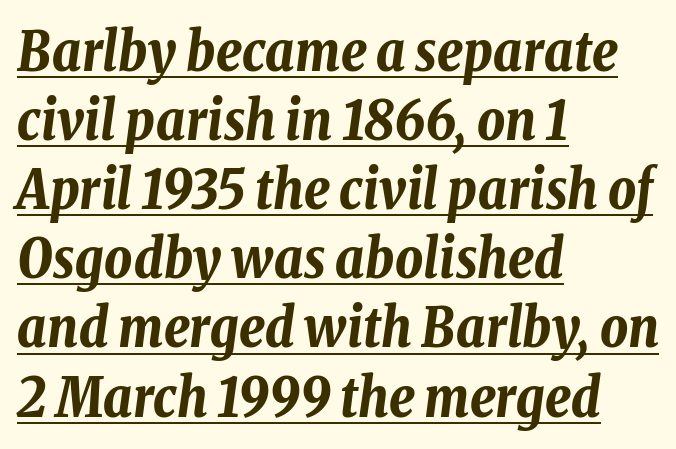
Q: Is the text bold? A: Yes.
Q: Is the text italic (slanted)? A: Yes, it leans right by about 8 degrees.
Q: Is the text underlined? A: Yes.
Q: How is the paragraph aligned? A: Left-aligned.
Q: Is the spacing between letters normal or unusually wide? A: Normal.
Q: Is the spacing between lines tight, normal or loose? A: Normal.
Q: Width (condensed, normal, or wide)? A: Condensed.
Q: Stroke contrast? A: Low.
Q: x-height? A: Medium.
Q: Monospaced? A: No.
